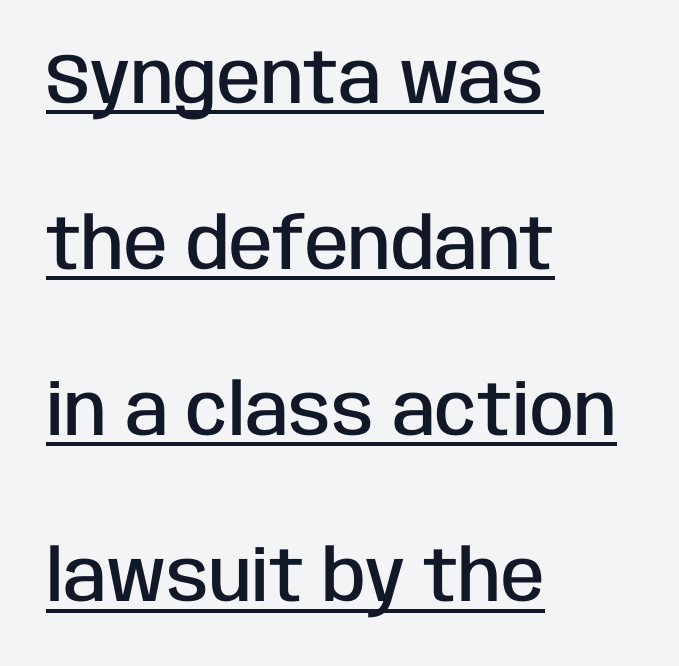
Q: Is the text bold? A: Semi-bold.
Q: Is the text italic (slanted)? A: No, it is upright.
Q: Is the typeface a serif or a sans-serif typeface? A: Sans-serif.
Q: Is the text underlined? A: Yes.
Q: How is the paragraph aligned? A: Left-aligned.
Q: Is the spacing between letters normal or unusually wide? A: Normal.
Q: Is the spacing between lines tight, normal or loose? A: Loose.
Q: Width (condensed, normal, or wide)? A: Condensed.
Q: Stroke contrast? A: Low.
Q: x-height? A: Large.
Q: Monospaced? A: No.
